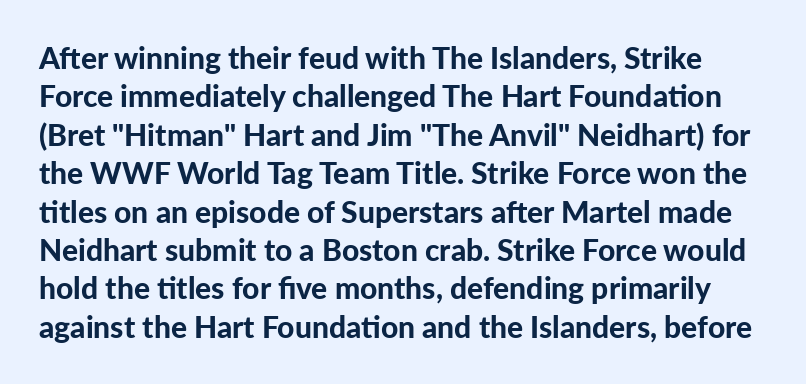
Q: Is the text bold? A: Yes.
Q: Is the text italic (slanted)? A: No, it is upright.
Q: Is the typeface a serif or a sans-serif typeface? A: Sans-serif.
Q: Is the text underlined? A: No.
Q: Is the spacing between letters normal or unusually wide? A: Normal.
Q: Is the spacing between lines tight, normal or loose? A: Normal.
Q: Width (condensed, normal, or wide)? A: Normal.
Q: Stroke contrast? A: Low.
Q: x-height? A: Medium.
Q: Monospaced? A: No.
